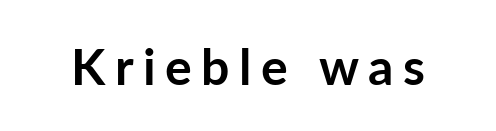
{"serif": "no", "italic": "no", "bold": "yes", "weight": "semibold", "width": "normal", "stroke_contrast": "low", "x_height": "medium", "monospaced": "no", "underline": "no", "glyph_px": 50}
